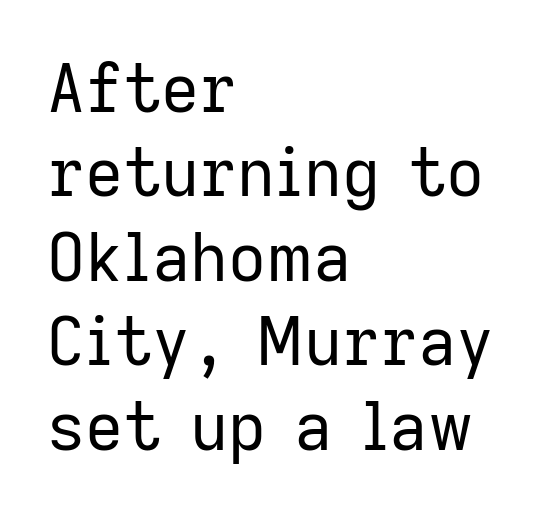
The image shows 66 px regular-weight sans-serif type, upright; set left-aligned, normal line spacing (1.28x), normal letter spacing, not underlined; low stroke contrast and a medium x-height.
